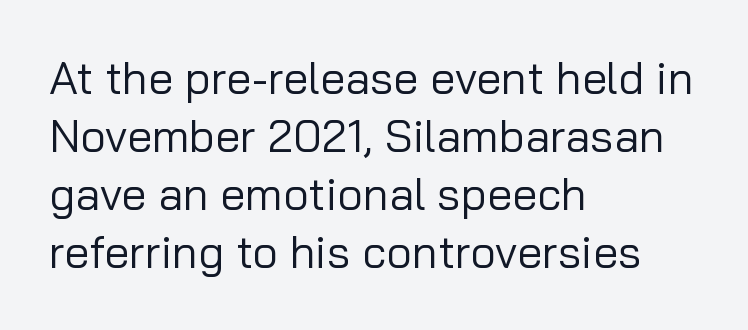
{"serif": "no", "italic": "no", "bold": "no", "weight": "regular", "width": "normal", "stroke_contrast": "low", "x_height": "medium", "monospaced": "no", "underline": "no", "align": "left", "line_spacing": "normal", "line_spacing_ratio": 1.29, "letter_spacing": "normal", "letter_spacing_em": 0.0, "glyph_px": 45}
